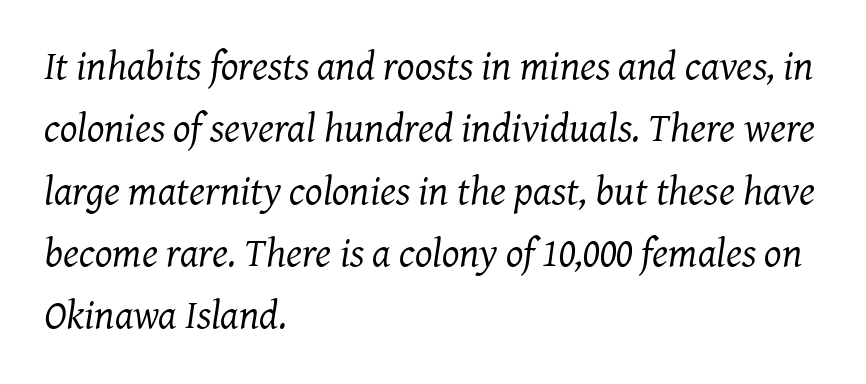
The paragraph has a hard left edge and a soft right edge. What stands out about the letter spacing? Nothing — it is the standard amount. Typographically, this falls in the serif category. The vertical gap from one line to the next is medium. The letterforms sit at book weight or below.
